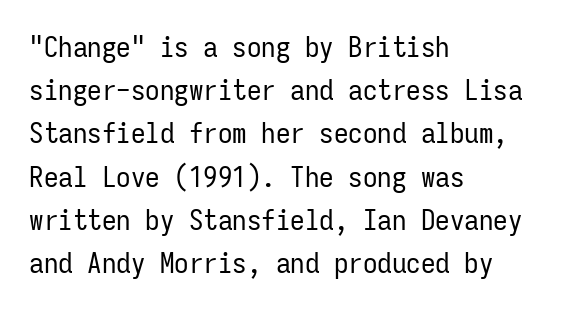
{"serif": "no", "italic": "no", "bold": "no", "weight": "regular", "width": "condensed", "stroke_contrast": "low", "x_height": "medium", "monospaced": "yes", "underline": "no", "align": "left", "line_spacing": "normal", "line_spacing_ratio": 1.49, "letter_spacing": "normal", "letter_spacing_em": 0.0, "glyph_px": 29}
